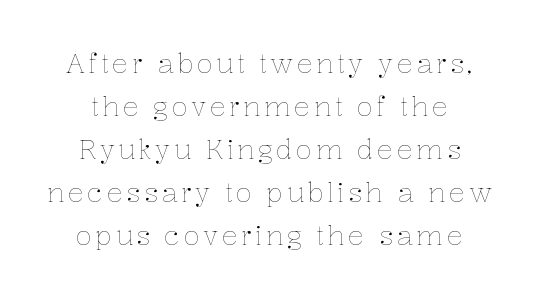
The string is rendered with underlining switched off. A typesetter would mark this as roman, not italic. Compared with a flush-left layout, this one balances lines on the center instead. The font is comparable to plain body text, perhaps lighter.
